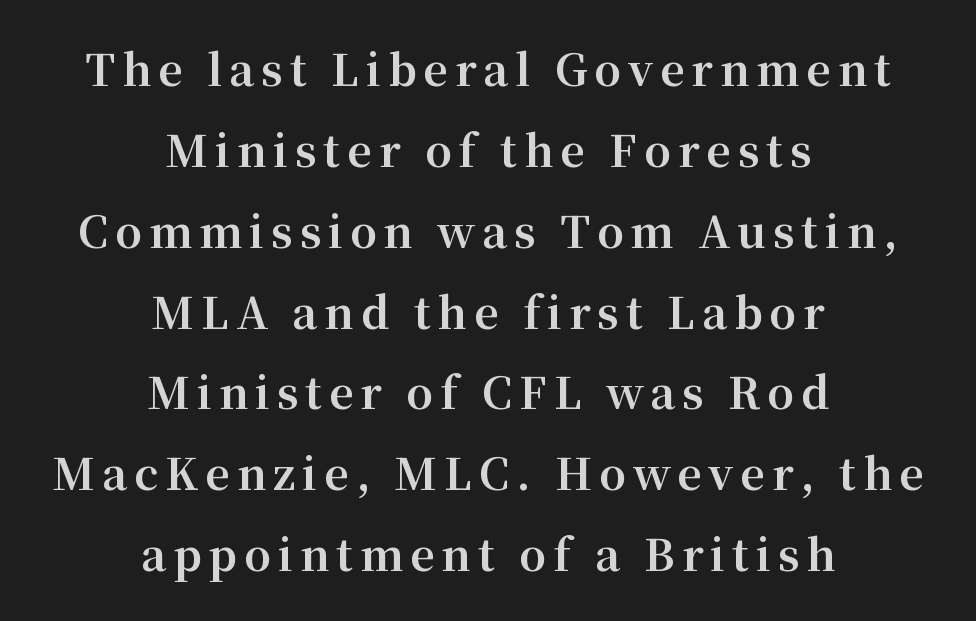
The image shows 43 px bold serif type, upright; set centered, line spacing 1.88x, not underlined; medium stroke contrast and a medium x-height.
